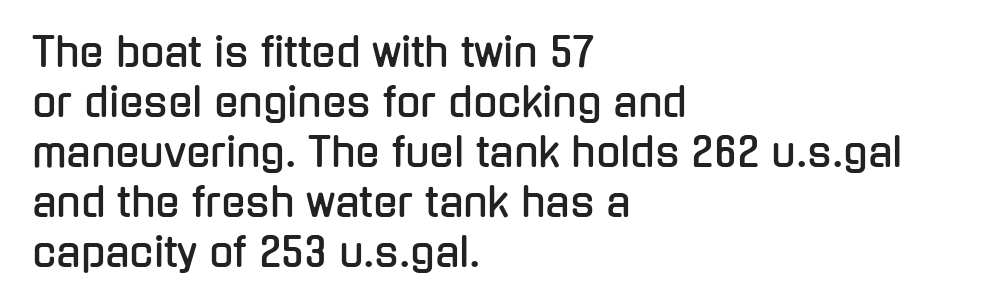
The image shows 40 px condensed sans-serif type, upright; set left-aligned, normal line spacing (1.25x), normal letter spacing, not underlined; low stroke contrast and a medium x-height.
